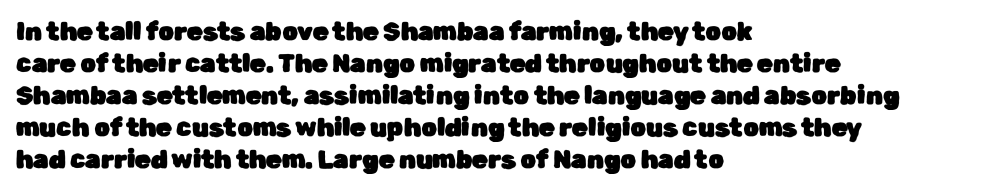
The image shows 25 px text type, upright; set left-aligned, normal line spacing (1.28x), normal letter spacing, not underlined.
